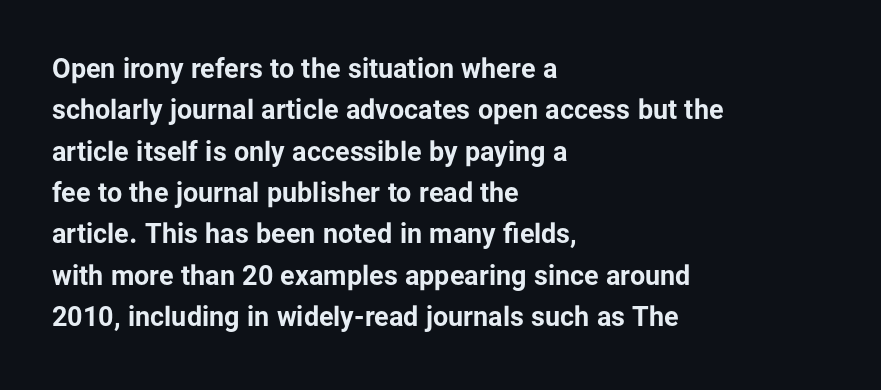
Q: Is the text bold? A: Yes.
Q: Is the text italic (slanted)? A: No, it is upright.
Q: Is the text underlined? A: No.
Q: How is the paragraph aligned? A: Left-aligned.
Q: Is the spacing between letters normal or unusually wide? A: Normal.
Q: Is the spacing between lines tight, normal or loose? A: Normal.
